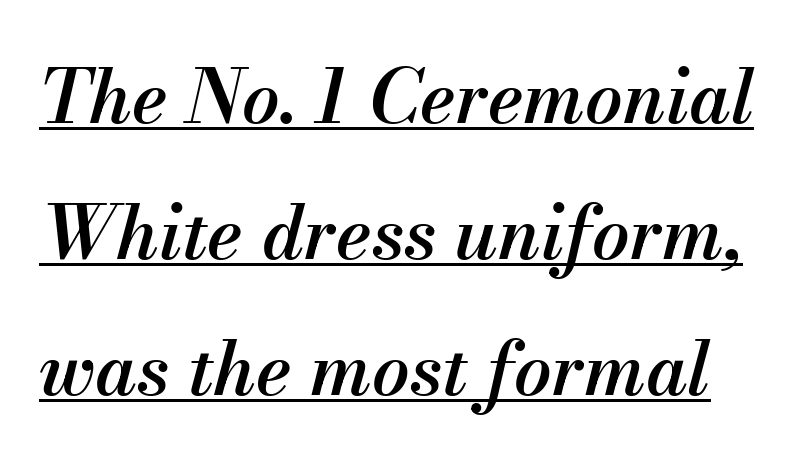
{"italic": "yes", "lean": "right", "slant_degrees": 13, "bold": "semi", "weight": "semibold", "width": "normal", "stroke_contrast": "medium", "x_height": "small", "monospaced": "no", "underline": "yes", "line_spacing_ratio": 1.84, "letter_spacing": "normal", "letter_spacing_em": 0.0, "glyph_px": 74}
